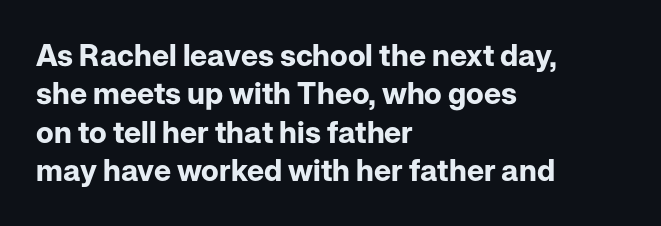
{"serif": "no", "italic": "no", "bold": "yes", "weight": "bold", "width": "normal", "stroke_contrast": "low", "x_height": "medium", "monospaced": "no", "underline": "no", "align": "left", "line_spacing": "normal", "line_spacing_ratio": 1.28, "letter_spacing": "normal", "letter_spacing_em": 0.0, "glyph_px": 30}
